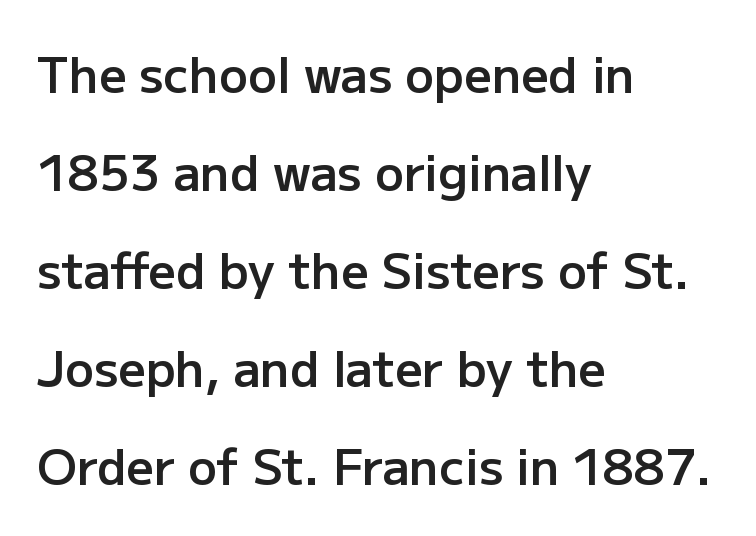
Q: Is the text bold? A: Semi-bold.
Q: Is the text italic (slanted)? A: No, it is upright.
Q: Is the typeface a serif or a sans-serif typeface? A: Sans-serif.
Q: Is the text underlined? A: No.
Q: How is the paragraph aligned? A: Left-aligned.
Q: Is the spacing between letters normal or unusually wide? A: Normal.
Q: Is the spacing between lines tight, normal or loose? A: Loose.
Q: Width (condensed, normal, or wide)? A: Normal.
Q: Stroke contrast? A: Low.
Q: x-height? A: Medium.
Q: Monospaced? A: No.
